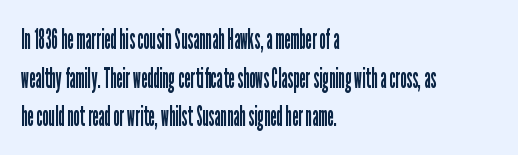
The image shows 28 px regular-weight, condensed sans-serif type, upright; set left-aligned, normal line spacing (1.38x), normal letter spacing, not underlined; low stroke contrast and a medium x-height.
